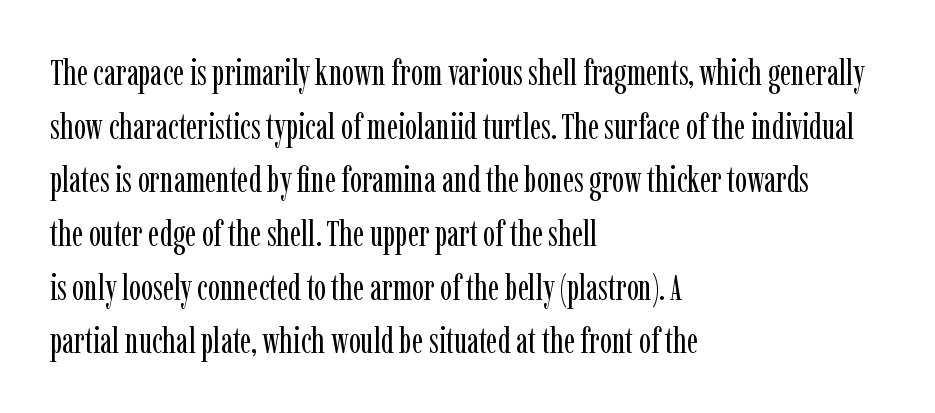
The image shows 36 px regular-weight, condensed serif type, upright; set left-aligned, normal line spacing (1.49x), normal letter spacing, not underlined; low stroke contrast and a medium x-height.
